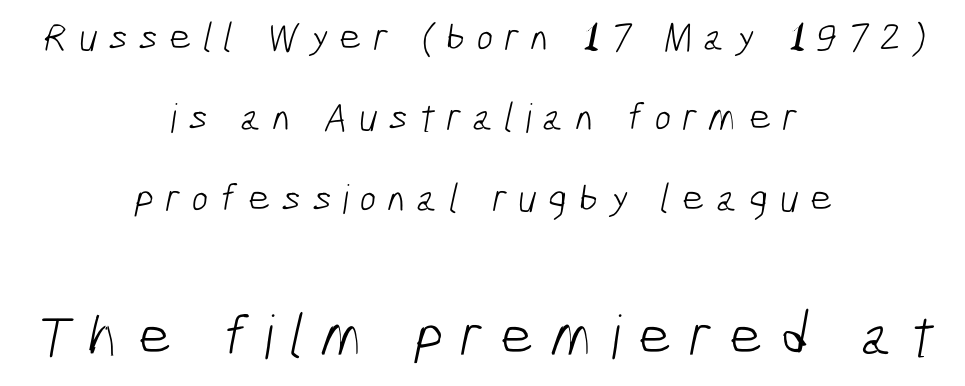
{"serif": "no", "bold": "no", "weight": "light", "width": "condensed", "stroke_contrast": "low", "x_height": "medium", "monospaced": "no", "underline": "no", "align": "center", "line_spacing": "loose", "line_spacing_ratio": 2.01, "letter_spacing": "wide", "letter_spacing_em": 0.28, "larger_block": "second", "size_ratio": 1.5, "glyph_px": 60}
